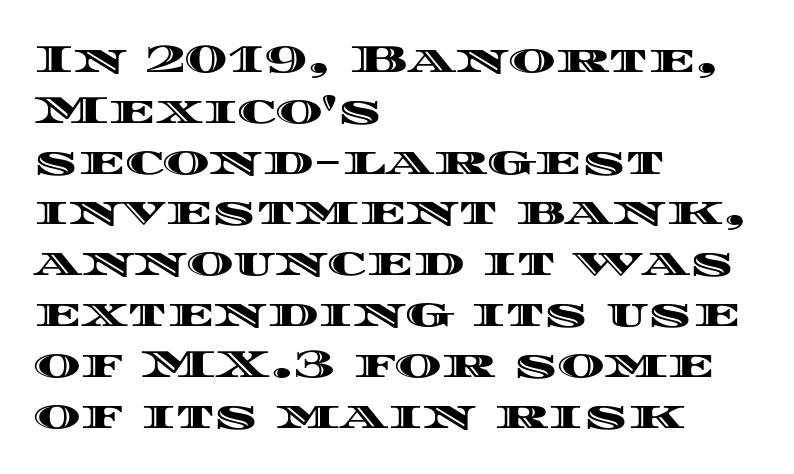
Letter spacing: default. Reading down the block, your eye returns to a fixed left position each line. These lines are rendered in a variable-pitch font. The designer left line spacing at the default. Glance below the letters and you will spot only blank space. Posture: vertical.
